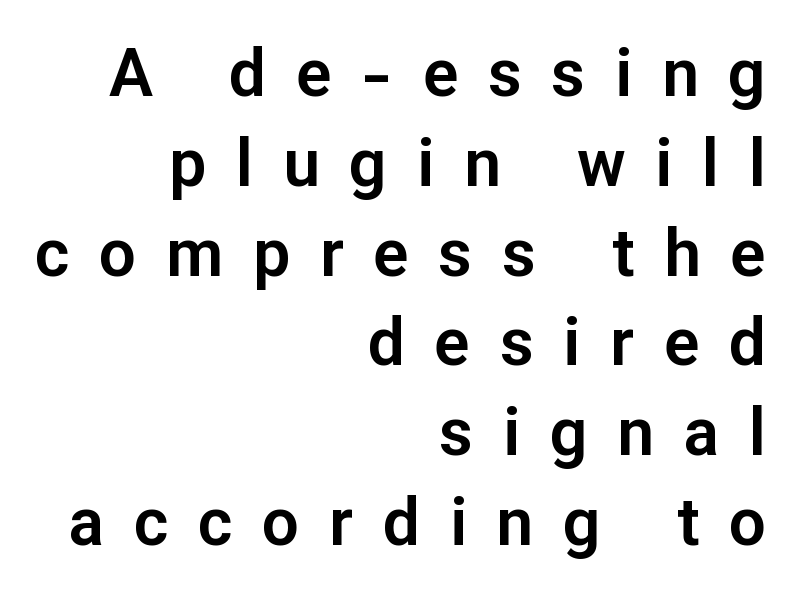
{"serif": "no", "italic": "no", "width": "normal", "stroke_contrast": "low", "x_height": "medium", "monospaced": "no", "underline": "no", "align": "right", "line_spacing": "normal", "line_spacing_ratio": 1.36, "letter_spacing": "wide", "letter_spacing_em": 0.45, "glyph_px": 66}
